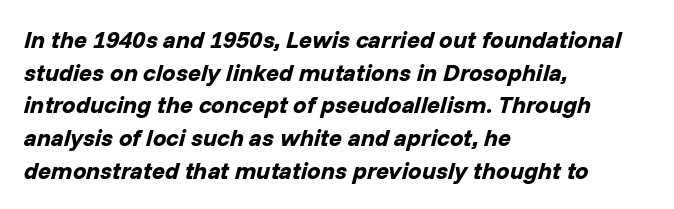
Q: Is the text bold? A: Yes.
Q: Is the text italic (slanted)? A: Yes, it leans right by about 14 degrees.
Q: Is the text underlined? A: No.
Q: How is the paragraph aligned? A: Left-aligned.
Q: Is the spacing between letters normal or unusually wide? A: Normal.
Q: Is the spacing between lines tight, normal or loose? A: Normal.
